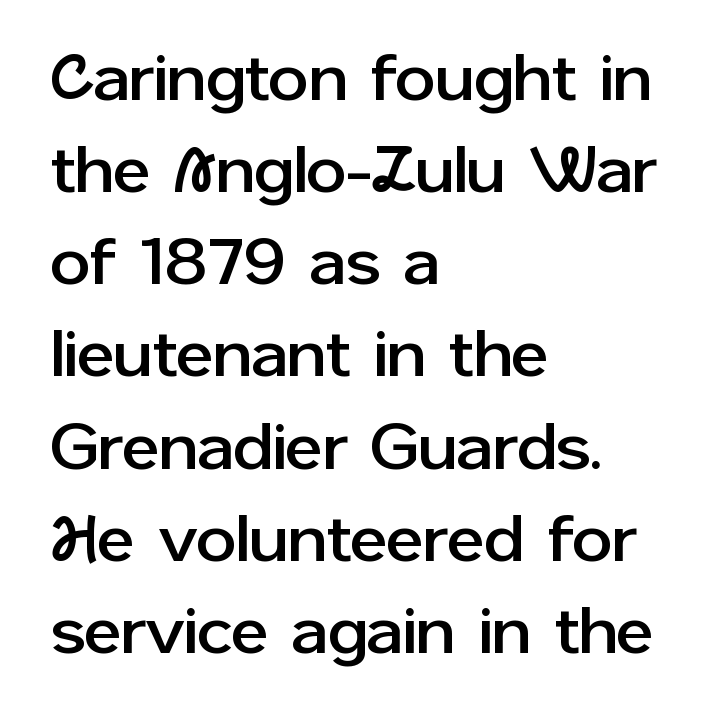
The image shows 64 px sans-serif type, upright; set left-aligned, normal line spacing (1.44x), normal letter spacing, not underlined; low stroke contrast and a medium x-height.
